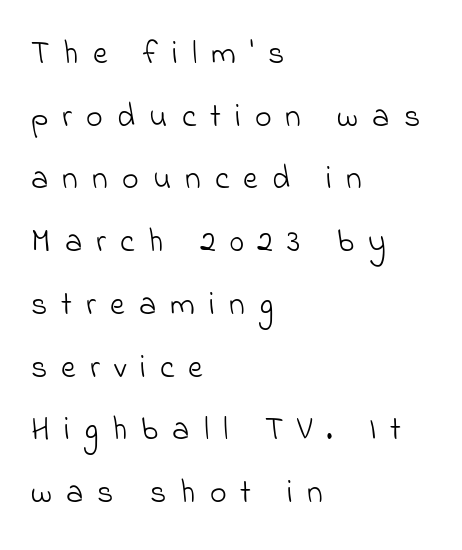
Observe the wide spacing: letters keep a clear distance from each other. Is this a sans? Yes — the strokes have no serifs. The rendering anchors every line to the left-hand side. Unbolded letterforms with no extra heft.
